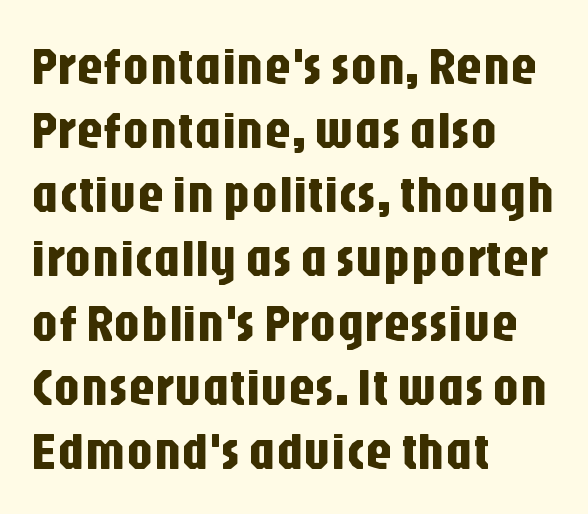
The type family on display is of the sans-serif kind. Italic: no, the glyphs are upright roman. The rendering uses natural spacing where letterforms have individual widths. The letters sit at their default tracking, neither squeezed nor spread. Underline: absent. One-word summary of the alignment: left.
